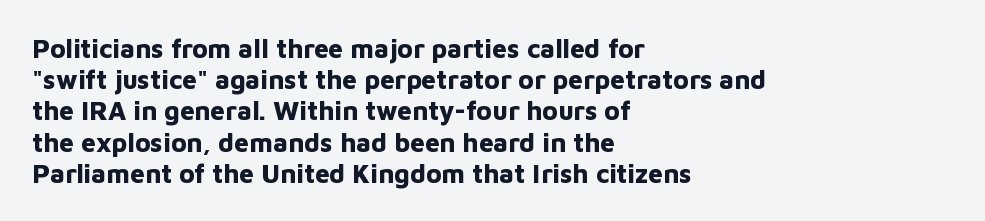
The image shows 26 px bold type, upright; set left-aligned, line spacing 1.2x, normal letter spacing, not underlined.
